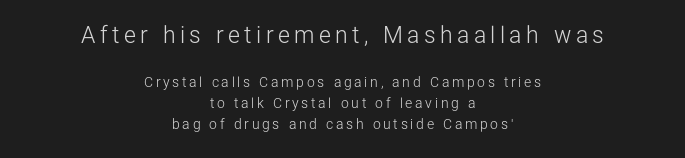
Interline gaps are of average width in this sample. The specimen reads as upright at a glance. The zone under the glyphs is completely vacant. Line starts and ends both wander, symmetrically. Compare the two chunks: the upper has the greater cap height. Is this a heavy cut? Hardly; it is regular or lighter.
